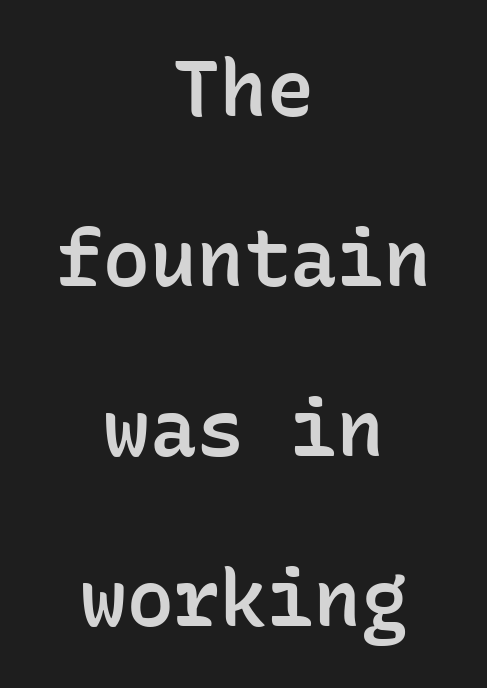
The image shows 78 px semibold sans-serif type, upright, monospaced; set centered, loose line spacing (2.18x), normal letter spacing, not underlined; low stroke contrast and a medium x-height.
